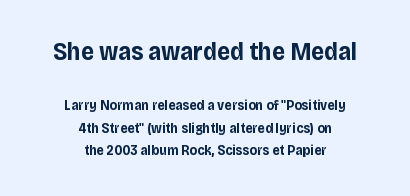
The image shows 25 px bold type, upright; set centered, normal line spacing (1.61x), normal letter spacing, not underlined; the first (top) block is 1.79x larger.
